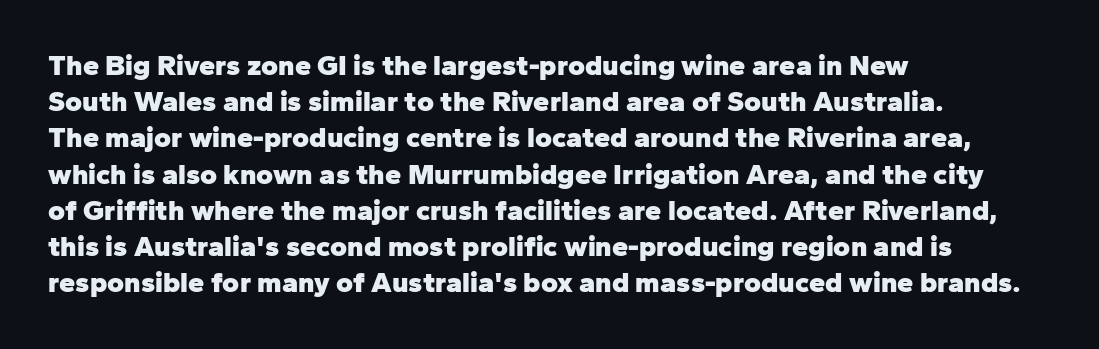
Anything drawn beneath the words? Only blank space. Upright lettering throughout. Line beginnings align vertically; line endings do not. These lines carry a lot of weight — the face is fully bold.
